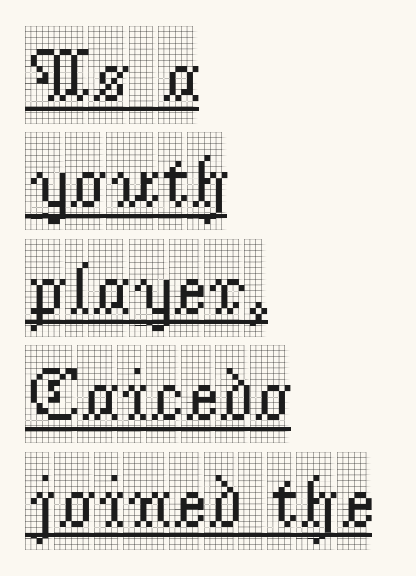
{"serif": "yes", "italic": "no", "width": "condensed", "x_height": "large", "monospaced": "no", "underline": "yes", "align": "left", "line_spacing": "normal", "line_spacing_ratio": 1.42, "letter_spacing": "normal", "letter_spacing_em": 0.0, "glyph_px": 75}
